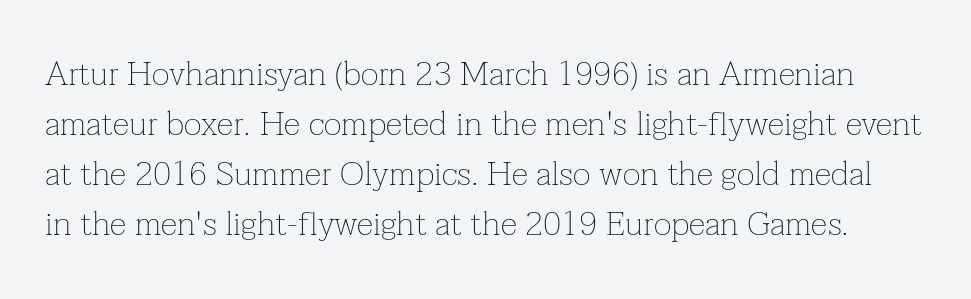
{"serif": "yes", "italic": "no", "bold": "no", "weight": "thin", "width": "normal", "stroke_contrast": "low", "x_height": "medium", "monospaced": "no", "underline": "no", "line_spacing": "normal", "line_spacing_ratio": 1.47, "letter_spacing": "normal", "letter_spacing_em": 0.0, "glyph_px": 34}
